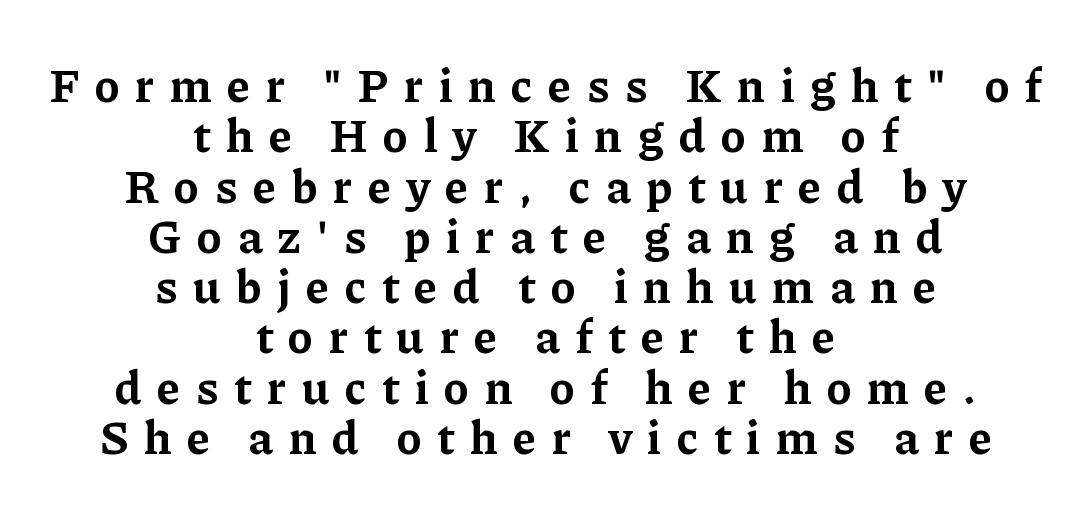
Q: Is the text bold? A: Yes.
Q: Is the text italic (slanted)? A: No, it is upright.
Q: Is the typeface a serif or a sans-serif typeface? A: Serif.
Q: Is the text underlined? A: No.
Q: How is the paragraph aligned? A: Centered.
Q: Is the spacing between letters normal or unusually wide? A: Unusually wide.
Q: Is the spacing between lines tight, normal or loose? A: Tight.
Q: Width (condensed, normal, or wide)? A: Normal.
Q: Stroke contrast? A: Low.
Q: x-height? A: Medium.
Q: Monospaced? A: No.
